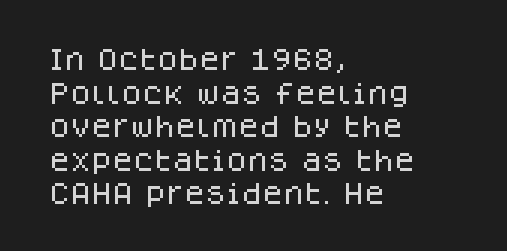
{"italic": "no", "underline": "no", "align": "left", "line_spacing": "normal", "line_spacing_ratio": 1.4, "letter_spacing": "normal", "letter_spacing_em": 0.0, "glyph_px": 24}
